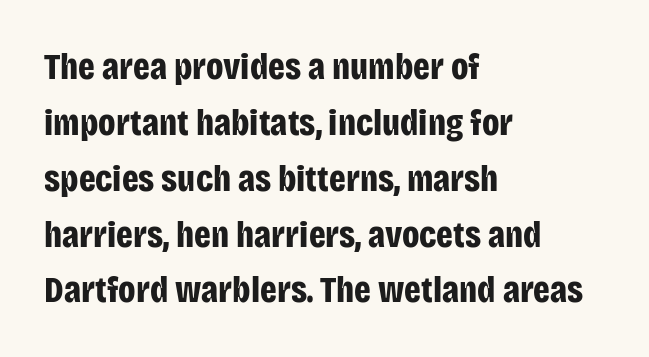
Set as a true bold cut, around the 700 mark. Spacing verdict: proportional, widths tailored to each character. Does extra space separate the letters? No, they use regular spacing. These lines stack with their left ends in a neat column. Descender tails drop into unmarked territory.
